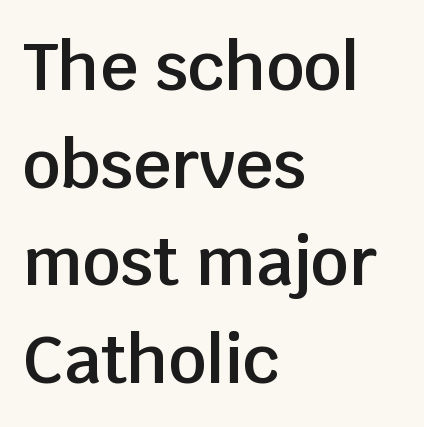
{"serif": "no", "italic": "no", "bold": "semi", "weight": "semibold", "width": "normal", "stroke_contrast": "low", "x_height": "large", "monospaced": "no", "underline": "no", "align": "left", "line_spacing": "normal", "line_spacing_ratio": 1.48, "letter_spacing": "normal", "letter_spacing_em": 0.0, "glyph_px": 66}
